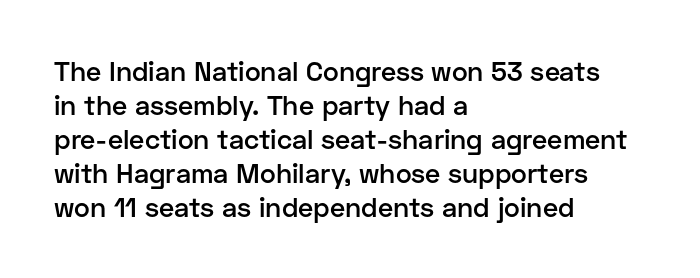
{"italic": "no", "bold": "semi", "underline": "no", "align": "left", "line_spacing": "normal", "line_spacing_ratio": 1.26, "letter_spacing": "normal", "letter_spacing_em": 0.0, "glyph_px": 27}
